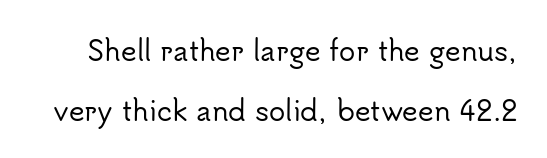
The image shows 27 px text type, upright; set loose line spacing (2.22x), normal letter spacing, not underlined.
